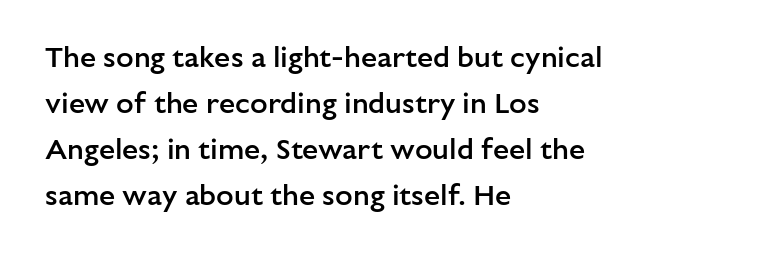
Q: Is the text bold? A: Semi-bold.
Q: Is the text italic (slanted)? A: No, it is upright.
Q: Is the typeface a serif or a sans-serif typeface? A: Sans-serif.
Q: Is the text underlined? A: No.
Q: How is the paragraph aligned? A: Left-aligned.
Q: Is the spacing between letters normal or unusually wide? A: Normal.
Q: Is the spacing between lines tight, normal or loose? A: Normal.
Q: Width (condensed, normal, or wide)? A: Normal.
Q: Stroke contrast? A: Low.
Q: x-height? A: Medium.
Q: Monospaced? A: No.
